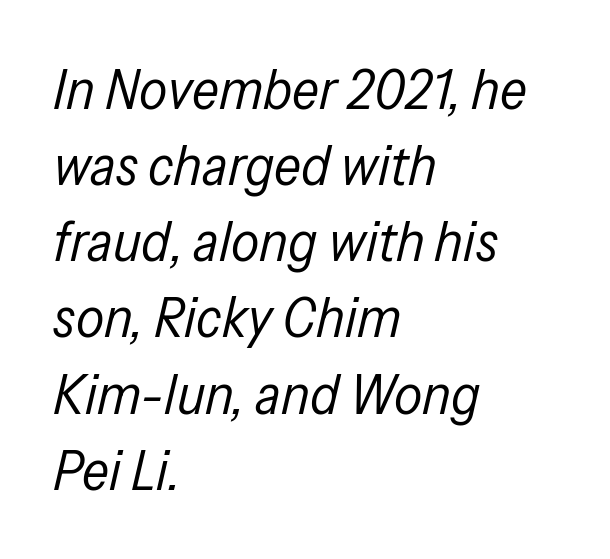
{"italic": "yes", "lean": "right", "slant_degrees": 13, "bold": "no", "weight": "regular", "width": "condensed", "stroke_contrast": "low", "x_height": "medium", "monospaced": "no", "underline": "no", "align": "left", "line_spacing": "normal", "line_spacing_ratio": 1.36, "letter_spacing": "normal", "letter_spacing_em": 0.0, "glyph_px": 56}
